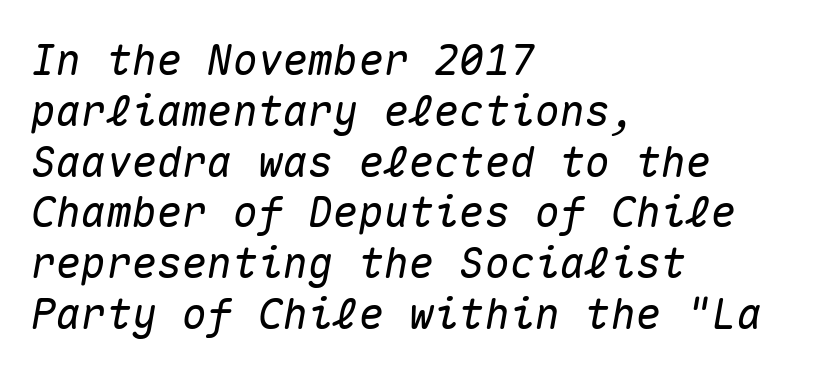
The image shows 42 px text type, italic (leaning right), monospaced; set left-aligned, line spacing 1.21x, normal letter spacing, not underlined; medium stroke contrast and a medium x-height.
